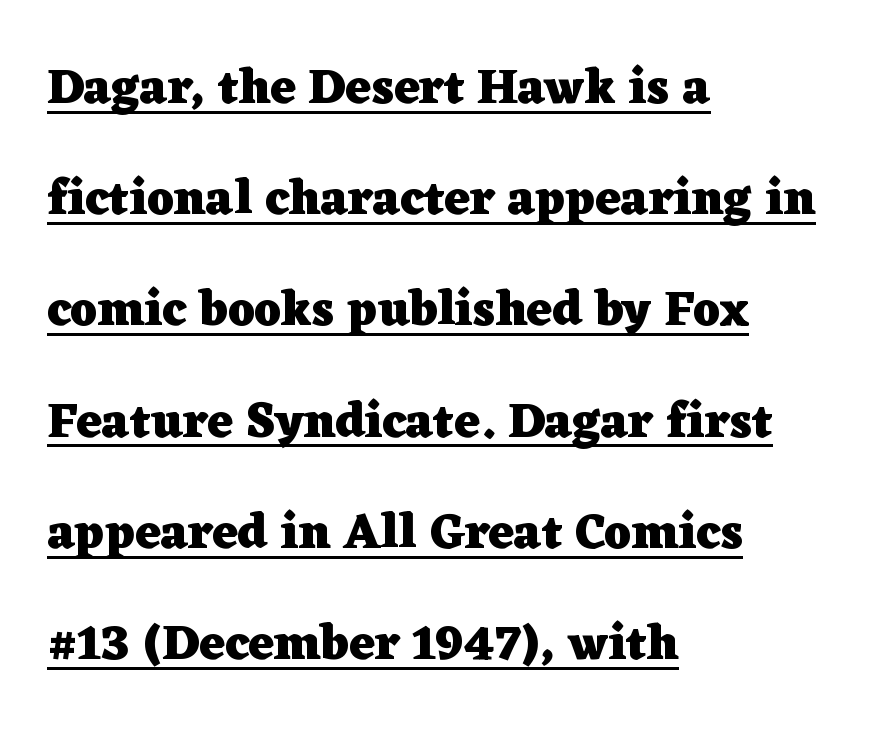
{"serif": "yes", "italic": "no", "bold": "yes", "weight": "heavy", "width": "wide", "stroke_contrast": "low", "x_height": "medium", "monospaced": "no", "underline": "yes", "align": "left", "line_spacing": "loose", "line_spacing_ratio": 2.27, "letter_spacing": "normal", "letter_spacing_em": 0.0, "glyph_px": 49}
